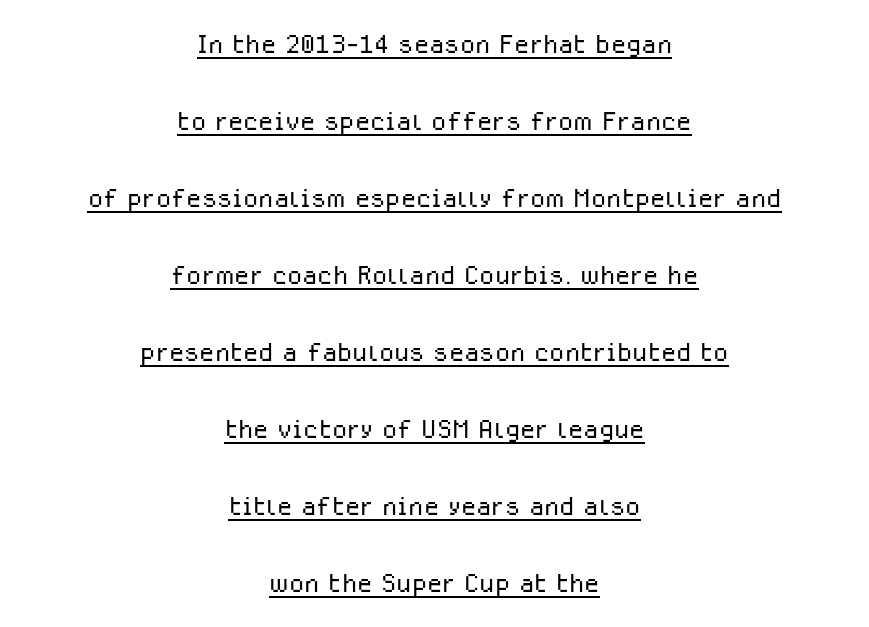
{"serif": "no", "italic": "no", "bold": "no", "weight": "light", "width": "normal", "stroke_contrast": "low", "x_height": "medium", "monospaced": "no", "underline": "yes", "align": "center", "line_spacing": "loose", "line_spacing_ratio": 2.2, "letter_spacing": "normal", "letter_spacing_em": 0.0, "glyph_px": 35}
